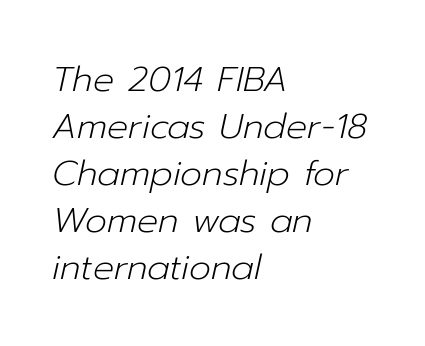
The image shows 35 px light type, italic (leaning right); set left-aligned, normal line spacing (1.34x), normal letter spacing, not underlined; low stroke contrast and a medium x-height.
